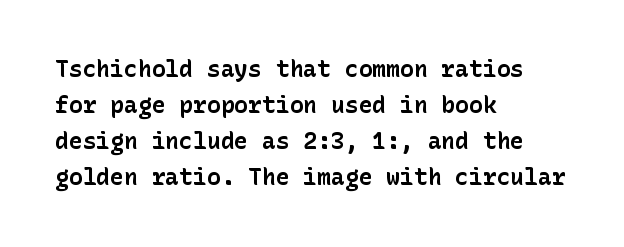
{"italic": "no", "bold": "yes", "underline": "no", "align": "left", "line_spacing": "normal", "line_spacing_ratio": 1.57, "letter_spacing": "normal", "letter_spacing_em": 0.0, "glyph_px": 23}
